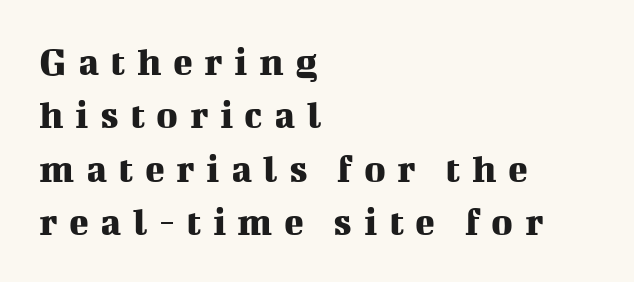
The image shows 41 px serif type, upright; set left-aligned, normal line spacing (1.3x), unusually wide letter spacing (+0.28 em), not underlined; medium stroke contrast and a medium x-height.
